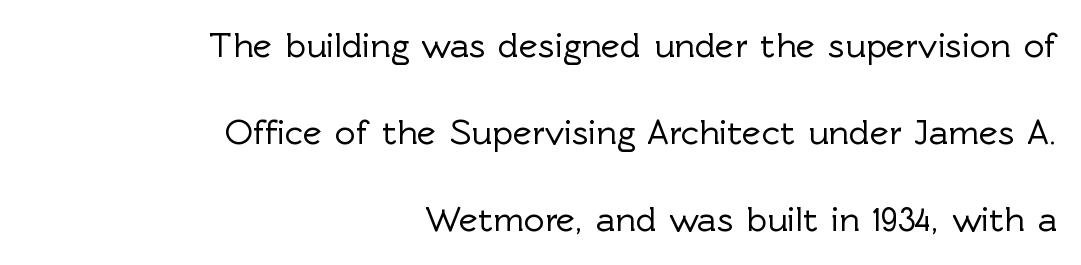
Q: Is the text italic (slanted)? A: No, it is upright.
Q: Is the typeface a serif or a sans-serif typeface? A: Sans-serif.
Q: Is the text underlined? A: No.
Q: How is the paragraph aligned? A: Right-aligned.
Q: Is the spacing between letters normal or unusually wide? A: Normal.
Q: Is the spacing between lines tight, normal or loose? A: Loose.
Q: Width (condensed, normal, or wide)? A: Normal.
Q: x-height? A: Medium.
Q: Monospaced? A: No.
